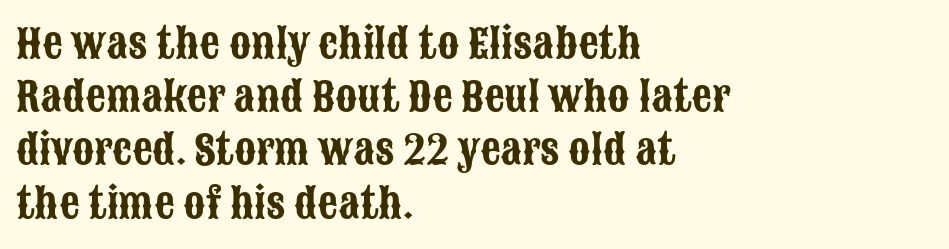
The image shows 40 px condensed sans-serif type, upright; set left-aligned, normal line spacing (1.33x), normal letter spacing, not underlined; low stroke contrast and a large x-height.
